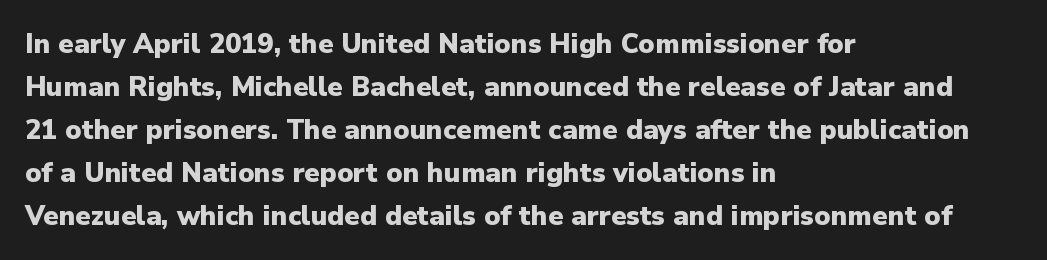
Q: Is the text bold? A: Yes.
Q: Is the text italic (slanted)? A: No, it is upright.
Q: Is the text underlined? A: No.
Q: How is the paragraph aligned? A: Left-aligned.
Q: Is the spacing between letters normal or unusually wide? A: Normal.
Q: Is the spacing between lines tight, normal or loose? A: Normal.
